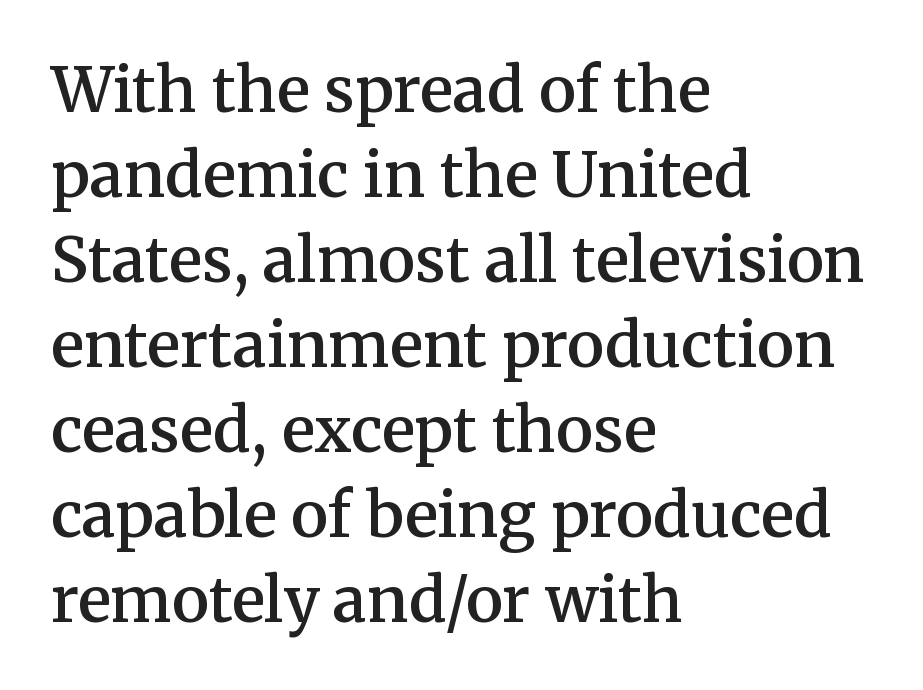
{"serif": "yes", "italic": "no", "bold": "semi", "weight": "semibold", "width": "normal", "stroke_contrast": "medium", "x_height": "medium", "monospaced": "no", "underline": "no", "align": "left", "line_spacing": "normal", "line_spacing_ratio": 1.37, "letter_spacing": "normal", "letter_spacing_em": 0.0, "glyph_px": 62}
